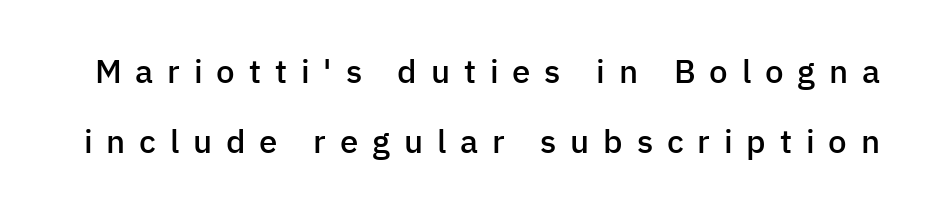
Think of a printed novel: that variable character pitch is what you see here. These words are printed semibold, heavier than regular yet not bold. Check under the words: just untouched page. The letters stand upright; this is a roman face. The type family on display is of the sans-serif kind. Interline gaps are noticeably wide in this sample.
